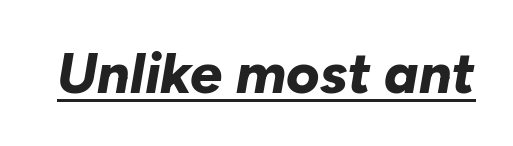
The gaps between neighbouring characters are ordinary and unremarkable. The letters advance in unequal steps, a hallmark of proportional type. The words here are underlined. Quick note: italic.
